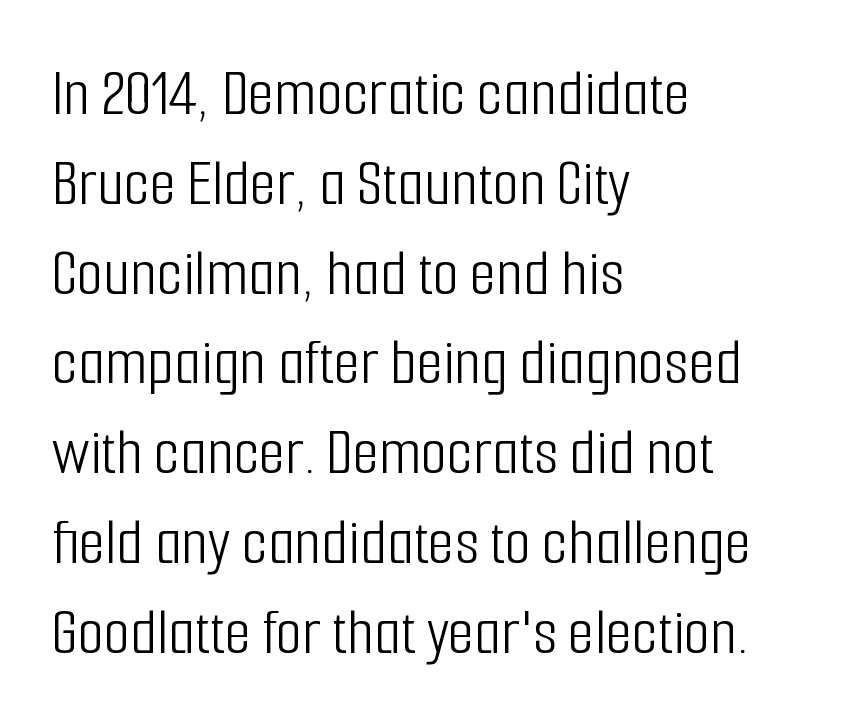
Q: Is the text bold? A: No.
Q: Is the text italic (slanted)? A: No, it is upright.
Q: Is the typeface a serif or a sans-serif typeface? A: Sans-serif.
Q: Is the text underlined? A: No.
Q: How is the paragraph aligned? A: Left-aligned.
Q: Is the spacing between letters normal or unusually wide? A: Normal.
Q: Is the spacing between lines tight, normal or loose? A: Normal.
Q: Width (condensed, normal, or wide)? A: Condensed.
Q: Stroke contrast? A: Low.
Q: x-height? A: Medium.
Q: Monospaced? A: No.
